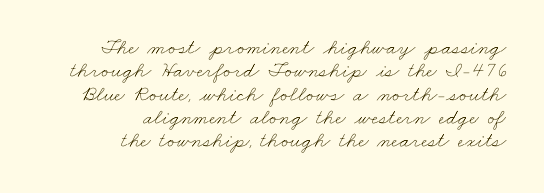
This rendering uses right alignment, leaving the left contour irregular. Stem width sits at or under what a default text font uses. The block of text is dense from top to bottom, with scant space between rows. The gaps between neighbouring characters are ordinary and unremarkable. Letters rest on an invisible, unmarked baseline.
